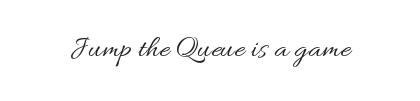
Beneath every word, the page is bare. There is no visible air inserted between adjacent glyphs. Heft: none added — not bold. Here the designer chose a conventional face with non-uniform glyph widths.
